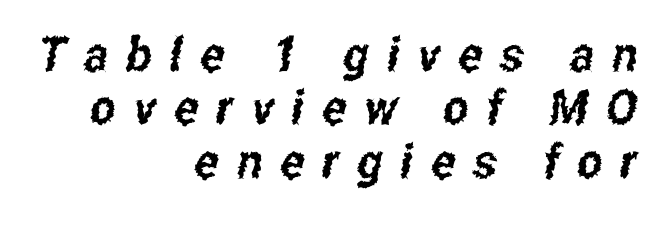
The image shows 48 px condensed sans-serif type; set right-aligned, tight line spacing (1.11x), unusually wide letter spacing (+0.37 em), not underlined; low stroke contrast and a medium x-height.
